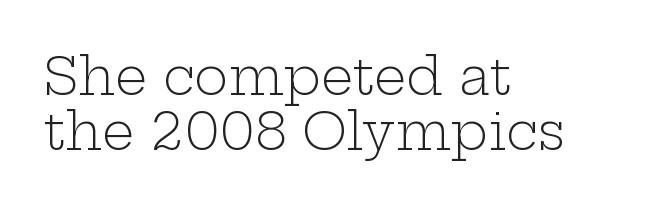
Q: Is the text bold? A: No.
Q: Is the text italic (slanted)? A: No, it is upright.
Q: Is the typeface a serif or a sans-serif typeface? A: Serif.
Q: Is the text underlined? A: No.
Q: How is the paragraph aligned? A: Left-aligned.
Q: Is the spacing between letters normal or unusually wide? A: Normal.
Q: Is the spacing between lines tight, normal or loose? A: Tight.
Q: Width (condensed, normal, or wide)? A: Wide.
Q: Stroke contrast? A: Low.
Q: x-height? A: Medium.
Q: Monospaced? A: No.
